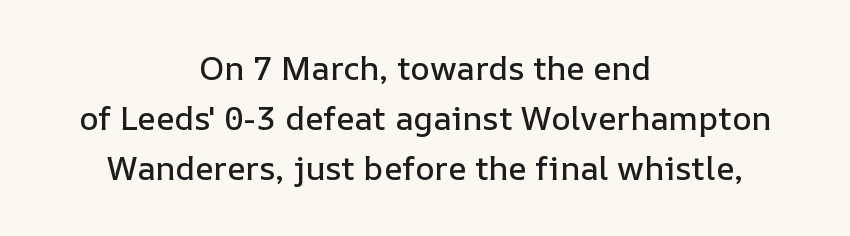
{"italic": "no", "width": "normal", "stroke_contrast": "low", "x_height": "medium", "monospaced": "no", "underline": "no", "align": "center", "line_spacing": "normal", "line_spacing_ratio": 1.52, "letter_spacing": "normal", "letter_spacing_em": 0.0, "glyph_px": 33}
